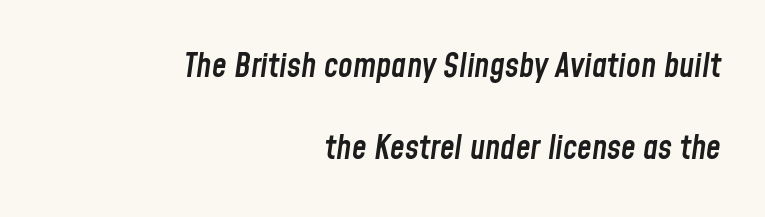
Character widths vary here, with narrow letters taking less room than wide ones. The gaps between neighbouring characters are ordinary and unremarkable. You can tell it's italic because the verticals aren't actually vertical. Honestly, the rows look like they've been pulled way apart.
